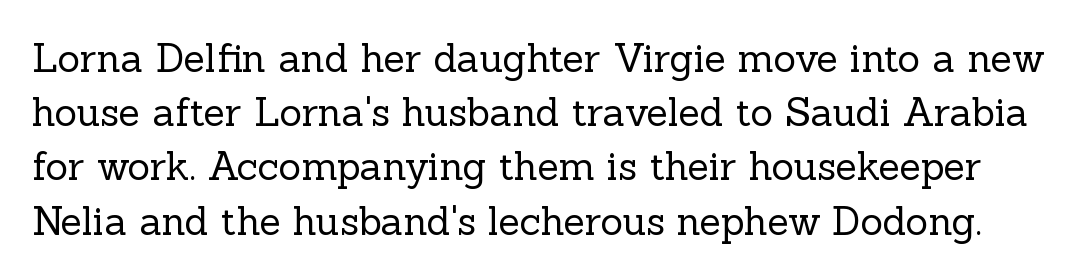
{"serif": "yes", "italic": "no", "bold": "no", "weight": "regular", "width": "normal", "x_height": "medium", "monospaced": "no", "underline": "no", "line_spacing": "normal", "line_spacing_ratio": 1.39, "letter_spacing": "normal", "letter_spacing_em": 0.0, "glyph_px": 39}
